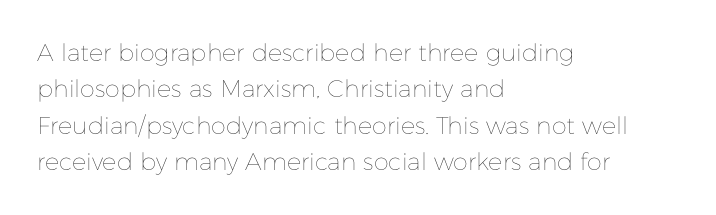
The image shows 24 px text type, upright; set left-aligned, normal line spacing (1.52x), normal letter spacing, not underlined.
